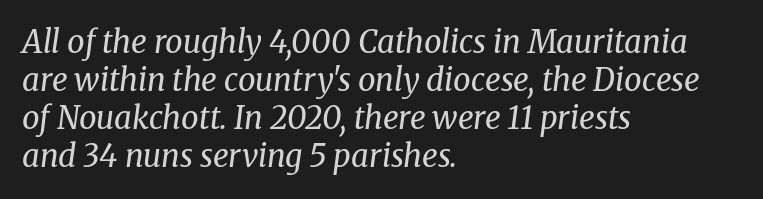
The image shows 31 px regular-weight serif type, italic (leaning right); set left-aligned, line spacing 1.23x, normal letter spacing, not underlined; medium stroke contrast and a medium x-height.
